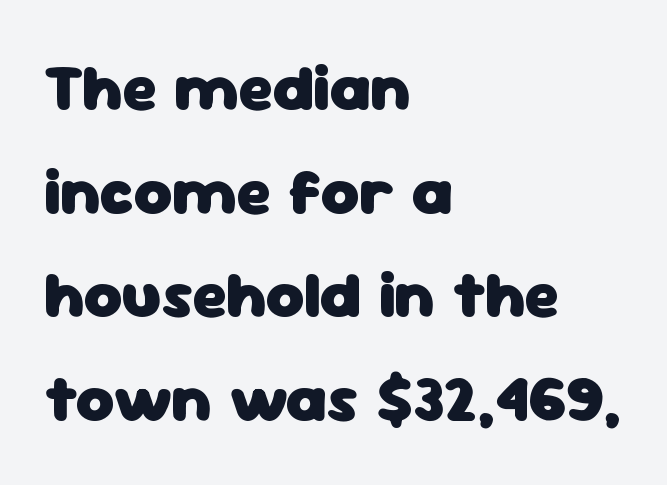
Any mark beneath the type? The region is blank. Unlike a traditional serif, this face leaves its strokes unadorned. Compared with a centered layout, this one pins lines to the left instead. The face used here is rendered with its standard letterfit. I'd describe the lettering as bold — thick and assertive. Think of a printed novel: that variable character pitch is what you see here.
